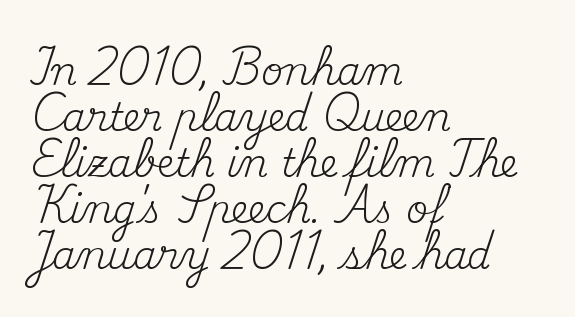
The typesetter chose a ragged-right arrangement here. The type is set solid horizontally, with unmodified tracking. This is serif lettering, the kind often seen in printed books. These lines are rendered in a variable-pitch font. Type without underlining.
